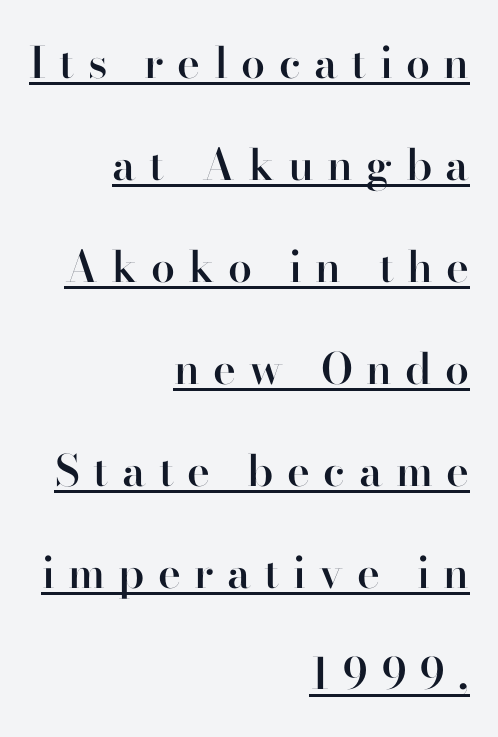
The image shows 43 px semibold serif type, upright; set right-aligned, loose line spacing (2.37x), unusually wide letter spacing (+0.31 em), underlined; high stroke contrast and a small x-height.
